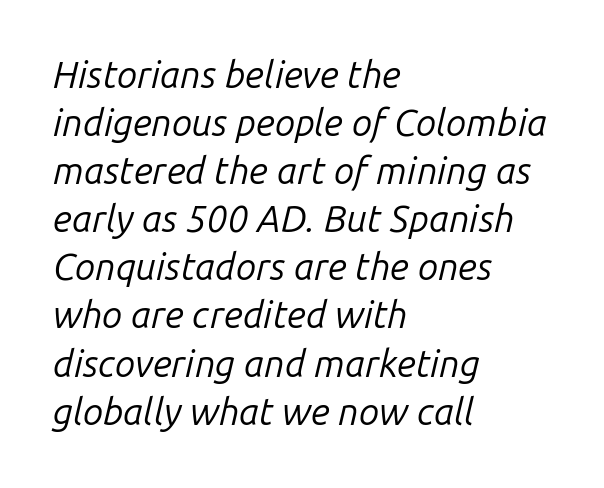
{"italic": "yes", "lean": "right", "slant_degrees": 14, "bold": "no", "weight": "regular", "width": "normal", "stroke_contrast": "low", "x_height": "medium", "monospaced": "no", "underline": "no", "align": "left", "line_spacing": "normal", "line_spacing_ratio": 1.3, "letter_spacing": "normal", "letter_spacing_em": 0.0, "glyph_px": 37}
